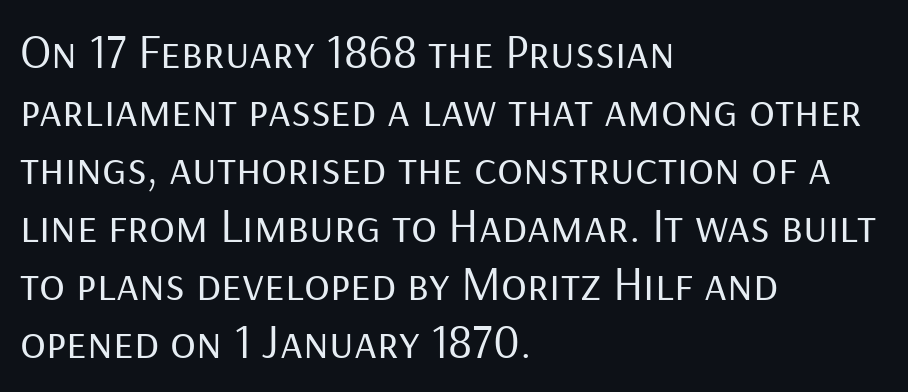
Do the characters align in a grid? No, the font is proportional. The text was rendered using a sans face with plain stroke endings. Glyph-to-glyph distance matches everyday printed text. Is the block centered? No — it sits flush against the left margin.
